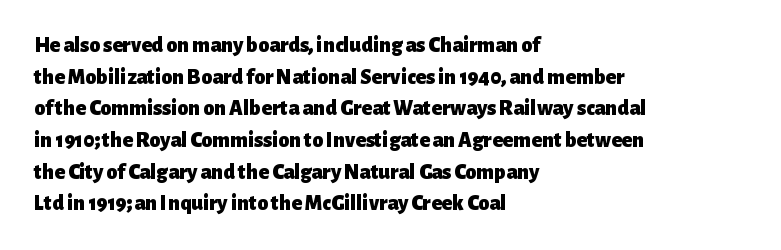
The image shows 22 px bold type, upright; set left-aligned, normal line spacing (1.44x), normal letter spacing, not underlined.
